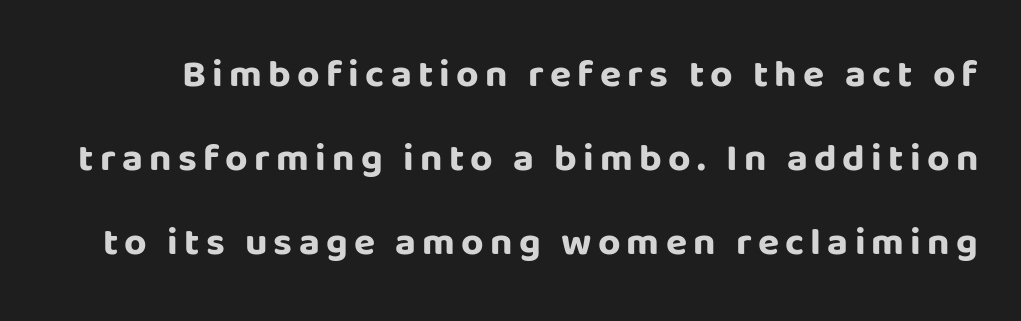
The image shows 39 px bold sans-serif type, upright; set loose line spacing (2.16x), not underlined; low stroke contrast and a large x-height.
